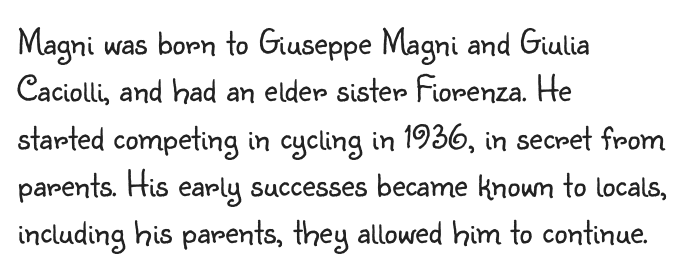
Q: Is the text bold? A: No.
Q: Is the text italic (slanted)? A: No, it is upright.
Q: Is the typeface a serif or a sans-serif typeface? A: Sans-serif.
Q: Is the text underlined? A: No.
Q: How is the paragraph aligned? A: Left-aligned.
Q: Is the spacing between letters normal or unusually wide? A: Normal.
Q: Is the spacing between lines tight, normal or loose? A: Normal.
Q: Width (condensed, normal, or wide)? A: Normal.
Q: Stroke contrast? A: Low.
Q: x-height? A: Small.
Q: Monospaced? A: No.
